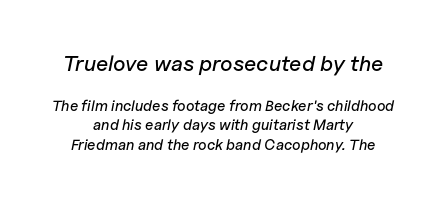
Default kerning and tracking; the words read as compact shapes. The paragraph has two soft edges and a firm central axis. Every character sits at an angle, as italics do. Words float on clear page, feet unadorned. Successive baselines arrive at the customary interval.
